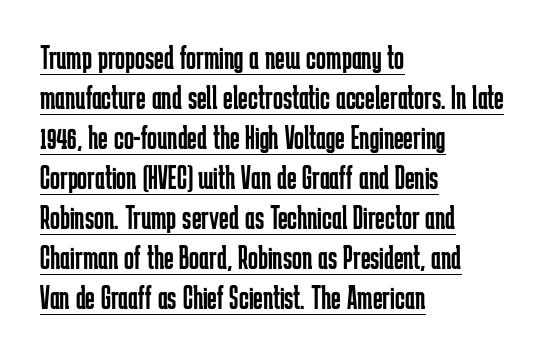
The image shows 33 px regular-weight, condensed sans-serif type, upright; set left-aligned, line spacing 1.21x, normal letter spacing, underlined; low stroke contrast and a medium x-height.
